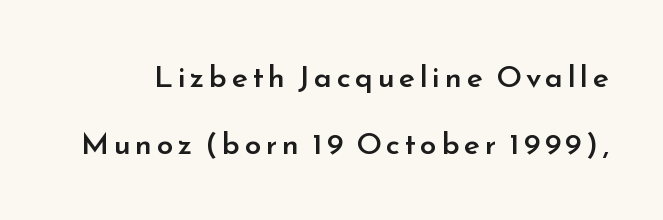
Q: Is the text bold? A: Semi-bold.
Q: Is the text italic (slanted)? A: No, it is upright.
Q: Is the typeface a serif or a sans-serif typeface? A: Sans-serif.
Q: Is the text underlined? A: No.
Q: Is the spacing between lines tight, normal or loose? A: Loose.
Q: Width (condensed, normal, or wide)? A: Normal.
Q: Stroke contrast? A: Low.
Q: x-height? A: Small.
Q: Monospaced? A: No.
